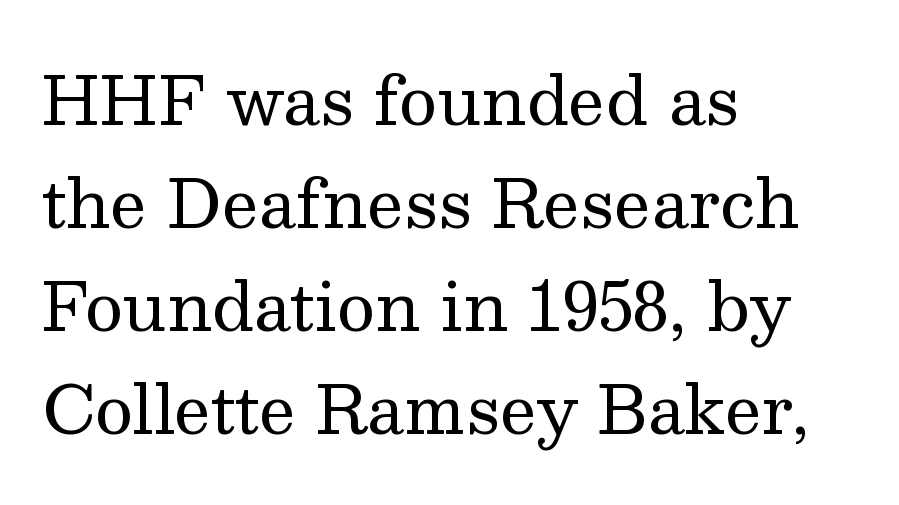
The image shows 66 px regular-weight serif type, upright; set left-aligned, normal line spacing (1.56x), normal letter spacing, not underlined; medium stroke contrast and a medium x-height.
